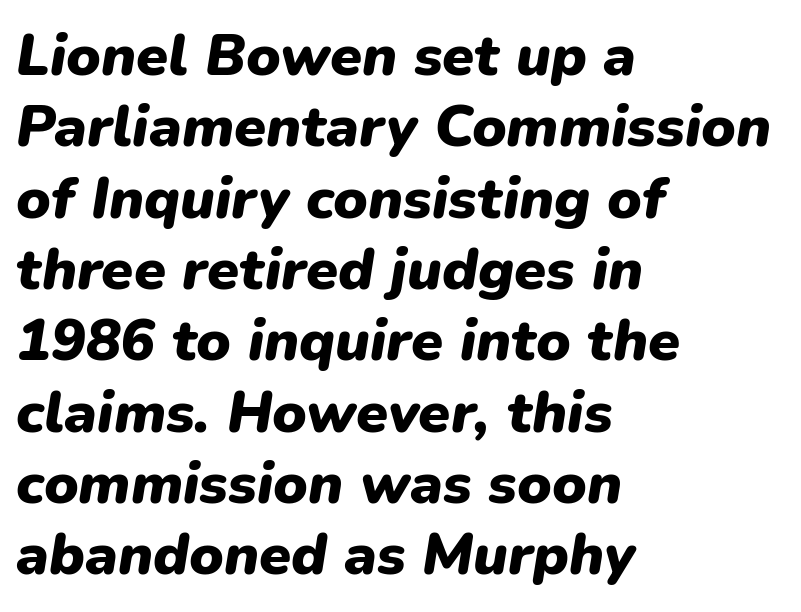
{"italic": "yes", "lean": "right", "slant_degrees": 9, "bold": "yes", "weight": "heavy", "width": "normal", "stroke_contrast": "low", "x_height": "medium", "monospaced": "no", "underline": "no", "align": "left", "line_spacing_ratio": 1.23, "letter_spacing": "normal", "letter_spacing_em": 0.0, "glyph_px": 58}
